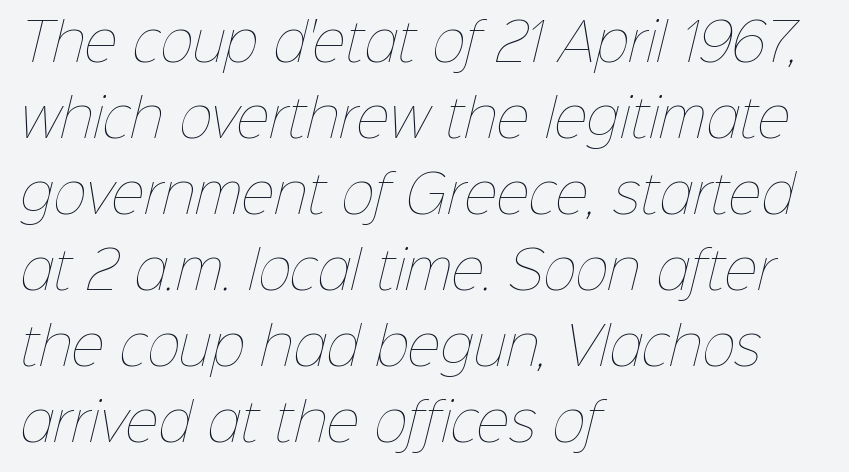
{"bold": "no", "weight": "thin", "width": "normal", "stroke_contrast": "low", "x_height": "medium", "monospaced": "no", "underline": "no", "align": "left", "line_spacing": "normal", "line_spacing_ratio": 1.49, "letter_spacing": "normal", "letter_spacing_em": 0.0, "glyph_px": 51}
